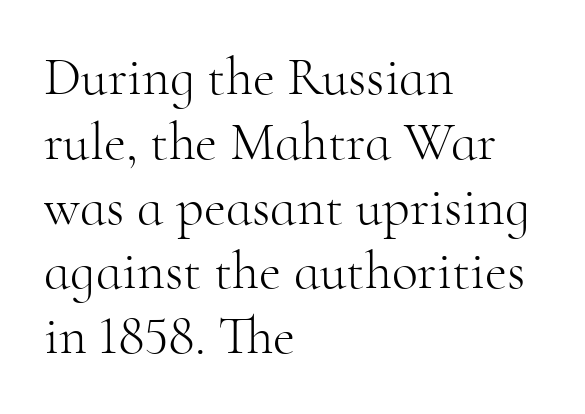
The image shows 54 px light serif type, upright; set left-aligned, line spacing 1.2x, normal letter spacing, not underlined; high stroke contrast and a small x-height.
